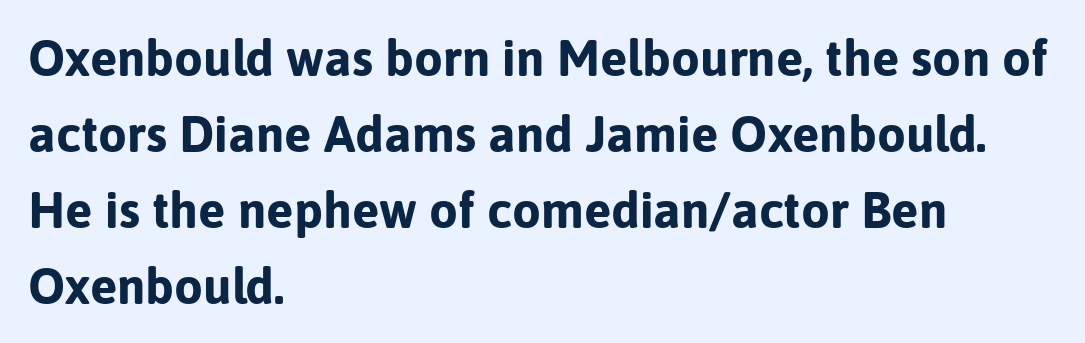
The image shows 51 px bold sans-serif type, upright; set left-aligned, normal line spacing (1.49x), normal letter spacing, not underlined; low stroke contrast and a medium x-height.
